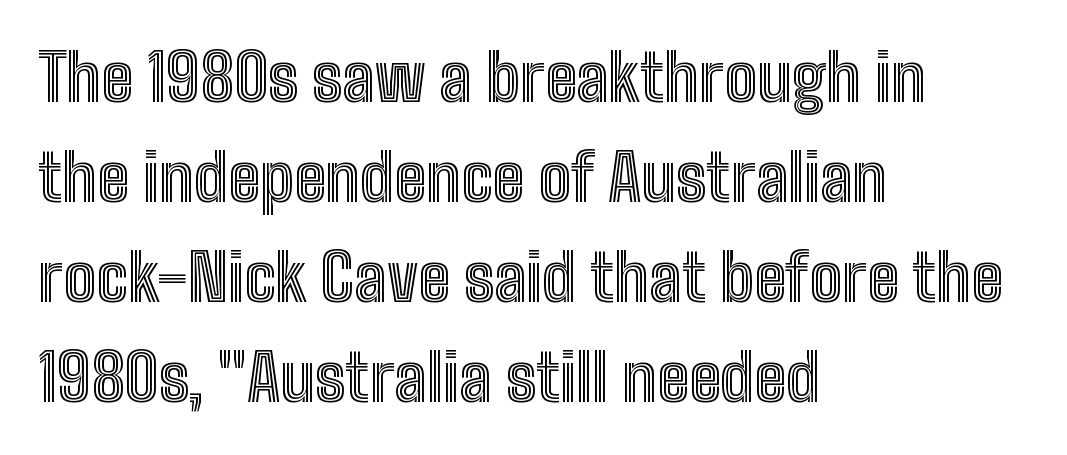
Q: Is the text italic (slanted)? A: No, it is upright.
Q: Is the text underlined? A: No.
Q: How is the paragraph aligned? A: Left-aligned.
Q: Is the spacing between letters normal or unusually wide? A: Normal.
Q: Is the spacing between lines tight, normal or loose? A: Normal.
Q: Width (condensed, normal, or wide)? A: Condensed.
Q: x-height? A: Medium.
Q: Monospaced? A: No.
